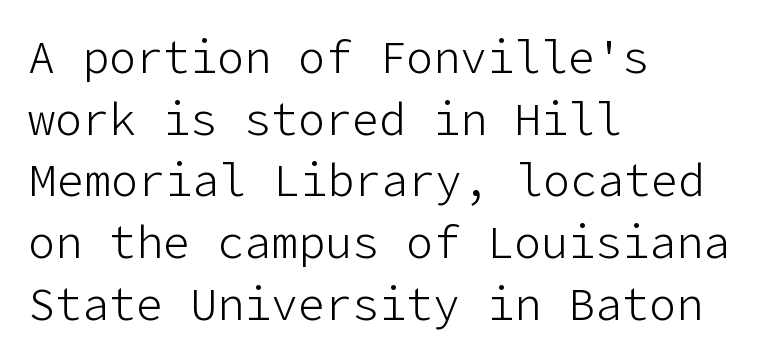
Just letters on the line, the space beneath them empty. Vertical stems look standard width or narrower in stroke. This sample uses plain, unmodified letter spacing. The lettering stays uniformly vertical, giving the passage a roman look. A typesetter would label this face a sans.
